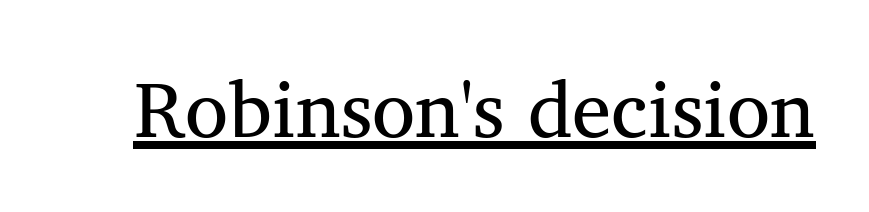
Vertical stems look standard width or narrower in stroke. The passage shown is typed in a proportional face where columns would drift. You could call the tracking neutral — neither tight nor loose. The type sits square on the baseline with zero lean.
